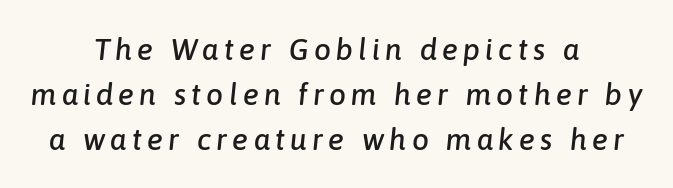
The image shows 30 px text type, italic (leaning right); set centered, normal line spacing (1.5x), not underlined; low stroke contrast and a medium x-height.
